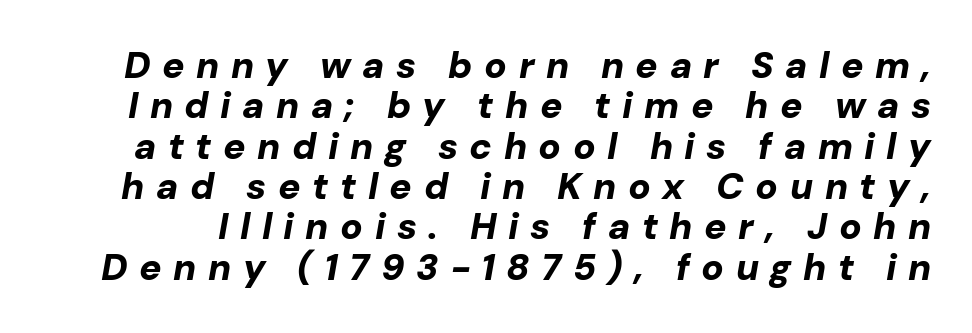
Q: Is the text bold? A: Yes.
Q: Is the text italic (slanted)? A: Yes, it leans right by about 10 degrees.
Q: Is the text underlined? A: No.
Q: Is the spacing between letters normal or unusually wide? A: Unusually wide.
Q: Is the spacing between lines tight, normal or loose? A: Tight.
Q: Width (condensed, normal, or wide)? A: Normal.
Q: Stroke contrast? A: Low.
Q: x-height? A: Medium.
Q: Monospaced? A: No.
